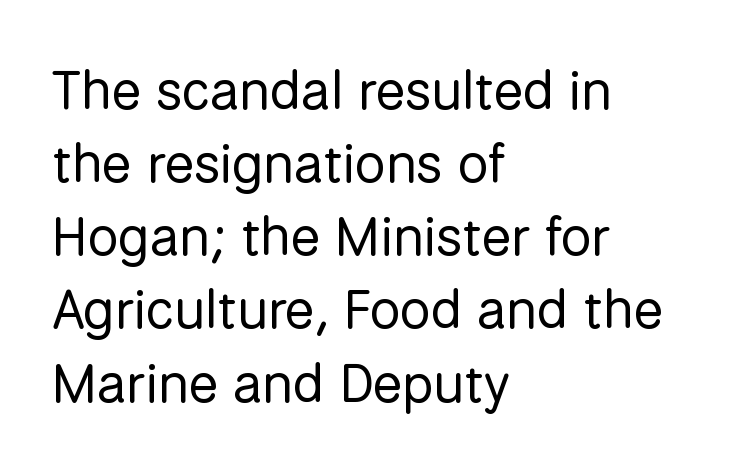
{"serif": "no", "italic": "no", "bold": "no", "weight": "regular", "width": "normal", "stroke_contrast": "low", "x_height": "medium", "monospaced": "no", "underline": "no", "align": "left", "line_spacing": "normal", "line_spacing_ratio": 1.33, "letter_spacing": "normal", "letter_spacing_em": 0.0, "glyph_px": 55}
